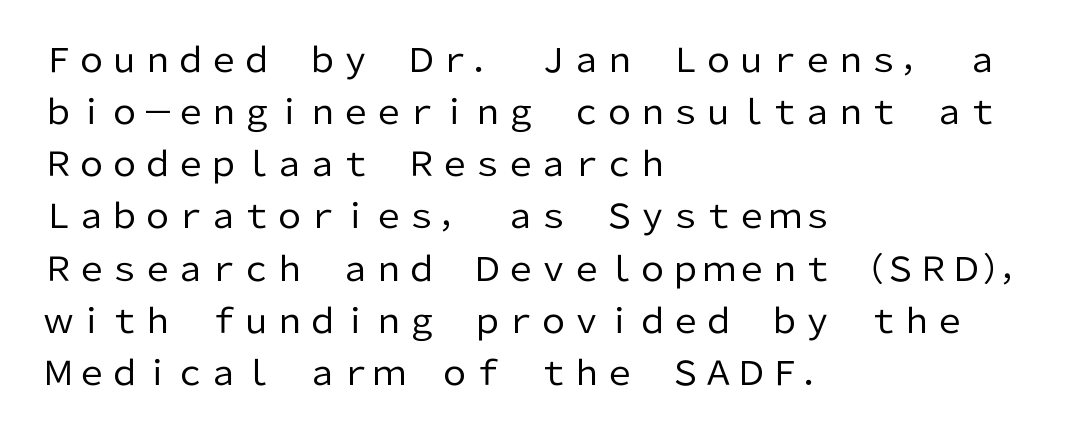
Anything drawn beneath the words? Only blank space. Caption: multi-line text, flush left, ragged right. Is this a fixed-width face? No — the glyphs have proportional, varying widths. The passage shown stacks its lines at a standard gap. Italic: no, the glyphs are upright roman.
